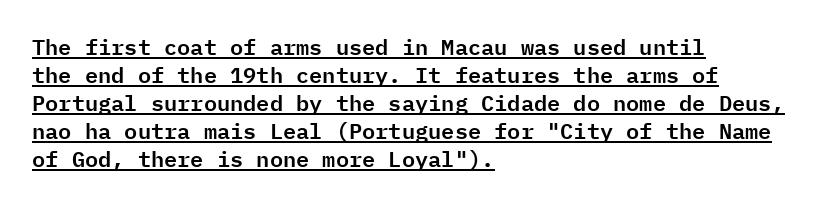
The image shows 22 px text type, upright; set left-aligned, normal line spacing (1.27x), normal letter spacing, underlined.
